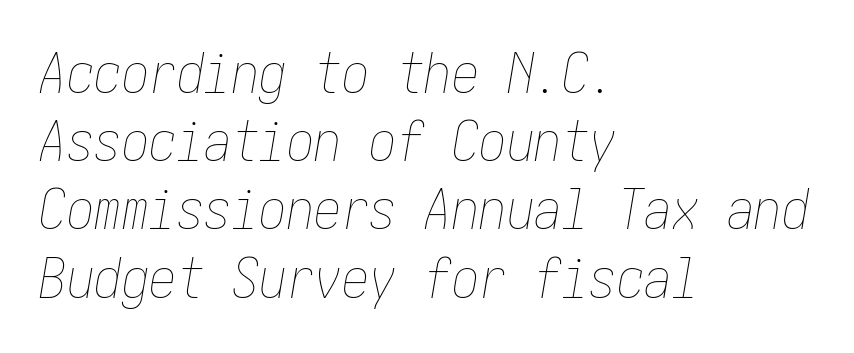
{"italic": "yes", "lean": "right", "slant_degrees": 10, "bold": "no", "weight": "thin", "width": "condensed", "stroke_contrast": "low", "x_height": "medium", "underline": "no", "align": "left", "line_spacing_ratio": 1.24, "letter_spacing": "normal", "letter_spacing_em": 0.0, "glyph_px": 55}
